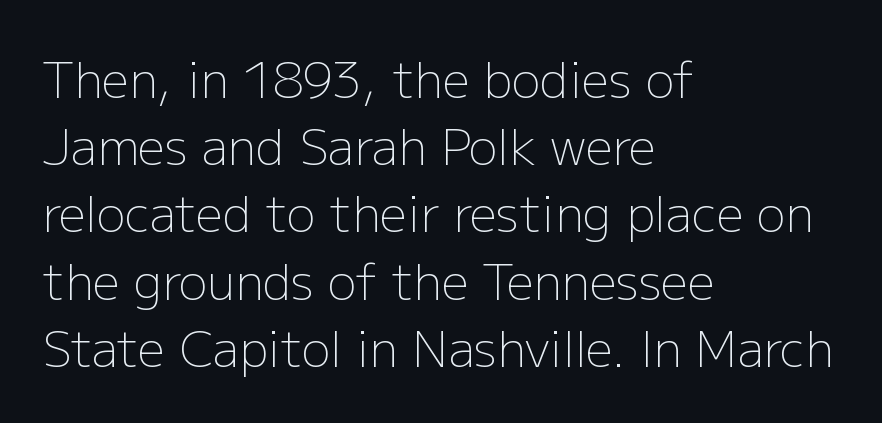
Stroke mass is kept to a normal reading level or below. The passage shown is typed in a proportional face where columns would drift. The strip under each line holds only bare page. This is roman type, the default non-slanted kind.
